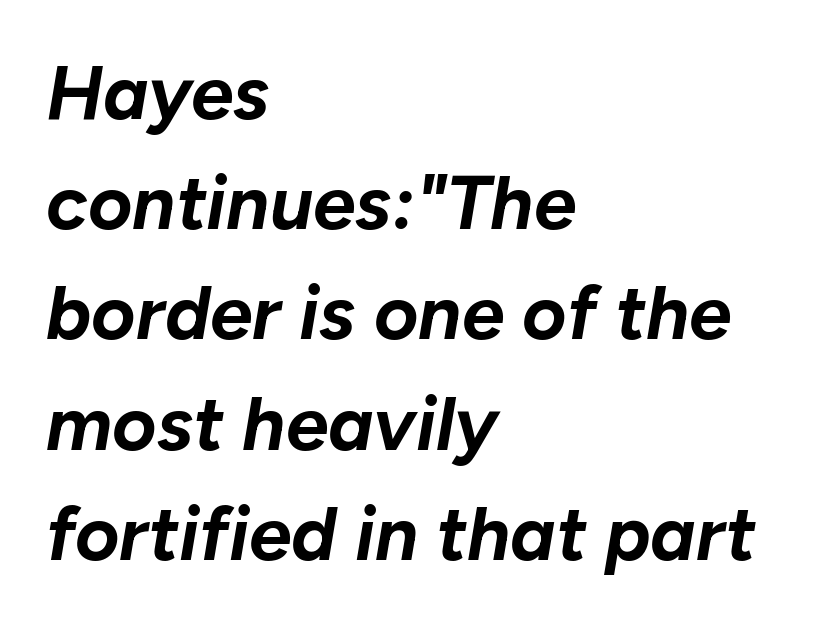
Q: Is the text bold? A: Yes.
Q: Is the text italic (slanted)? A: Yes, it leans right by about 10 degrees.
Q: Is the text underlined? A: No.
Q: How is the paragraph aligned? A: Left-aligned.
Q: Is the spacing between letters normal or unusually wide? A: Normal.
Q: Is the spacing between lines tight, normal or loose? A: Normal.
Q: Width (condensed, normal, or wide)? A: Normal.
Q: Stroke contrast? A: Low.
Q: x-height? A: Medium.
Q: Monospaced? A: No.
